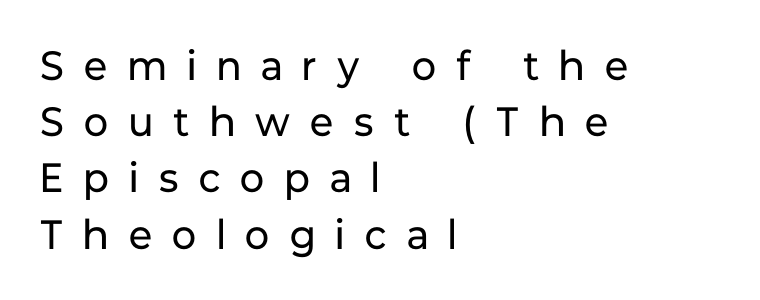
{"serif": "no", "italic": "no", "bold": "no", "weight": "regular", "width": "normal", "stroke_contrast": "low", "x_height": "medium", "monospaced": "no", "underline": "no", "align": "left", "line_spacing": "normal", "line_spacing_ratio": 1.37, "letter_spacing": "wide", "letter_spacing_em": 0.5, "glyph_px": 41}
